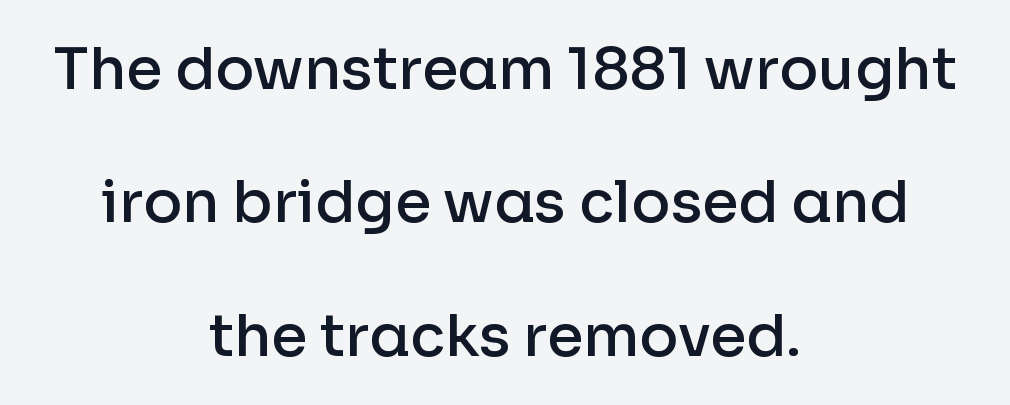
The image shows 58 px semibold sans-serif type, upright; set centered, loose line spacing (2.3x), normal letter spacing, not underlined; low stroke contrast and a medium x-height.
